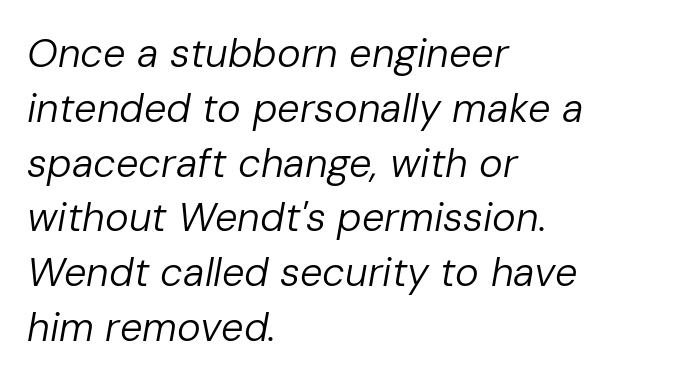
Lines of text with bare space underneath. The vertical gap from one line to the next is medium. The font's italic variant was chosen for this text. The letters advance in unequal steps, a hallmark of proportional type. Stems and bowls with no extra thickness — not bold.
